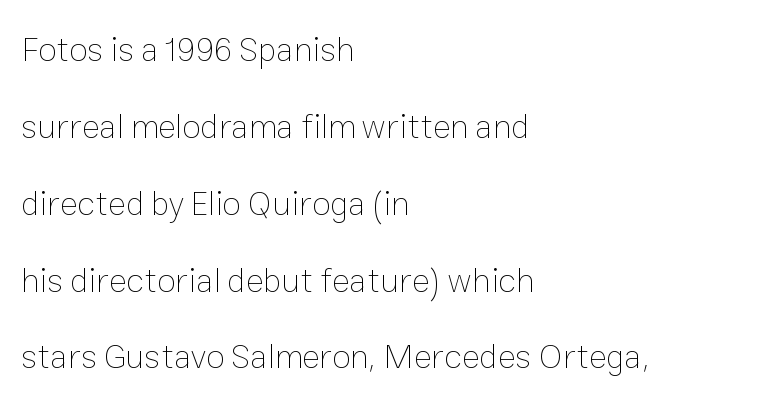
Q: Is the text bold? A: No.
Q: Is the text italic (slanted)? A: No, it is upright.
Q: Is the text underlined? A: No.
Q: How is the paragraph aligned? A: Left-aligned.
Q: Is the spacing between letters normal or unusually wide? A: Normal.
Q: Is the spacing between lines tight, normal or loose? A: Loose.
Q: Width (condensed, normal, or wide)? A: Normal.
Q: Stroke contrast? A: Low.
Q: x-height? A: Medium.
Q: Monospaced? A: No.
